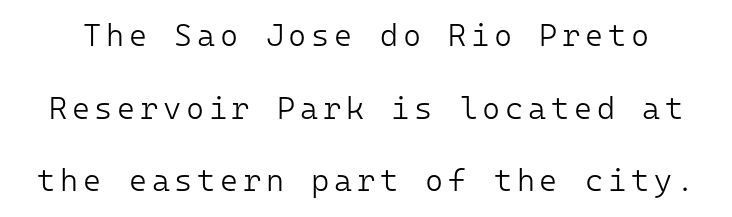
Is this a sans? Yes — the strokes have no serifs. Vertically, the passage feels expansive, rows floating well apart. Posture: straight, roman, zero tilt. Underlining? Definitely not there. The letters march in equal steps, a hallmark of fixed-pitch type. The typeface has the unassuming heft of standard copy or less.
